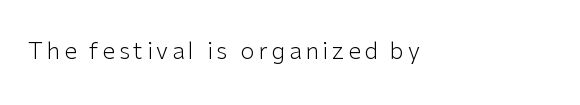
The image shows 23 px text type, upright; set left-aligned, not underlined.
